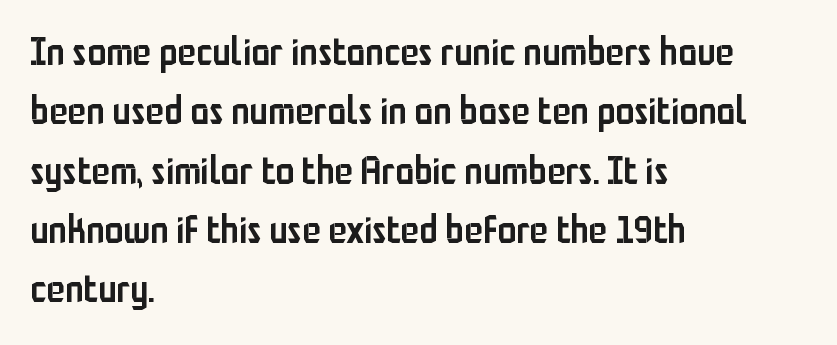
The image shows 38 px semibold, condensed sans-serif type, upright; set left-aligned, normal line spacing (1.56x), normal letter spacing, not underlined; low stroke contrast and a medium x-height.
